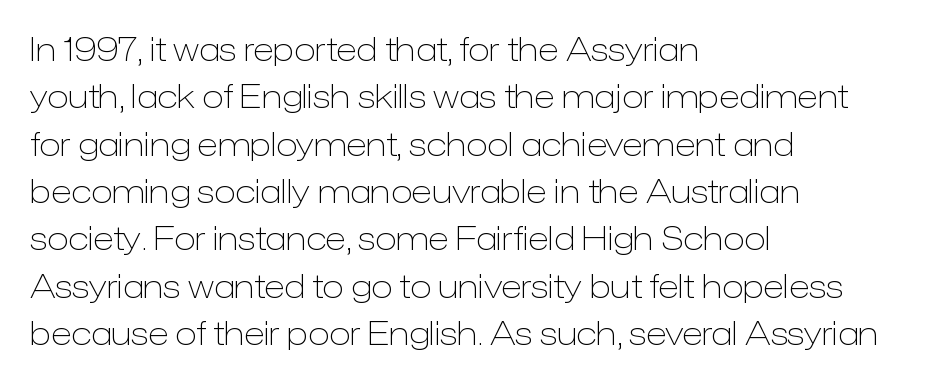
{"serif": "no", "italic": "no", "bold": "no", "weight": "light", "width": "normal", "stroke_contrast": "low", "x_height": "medium", "monospaced": "no", "underline": "no", "align": "left", "line_spacing": "normal", "line_spacing_ratio": 1.48, "letter_spacing": "normal", "letter_spacing_em": 0.0, "glyph_px": 32}
